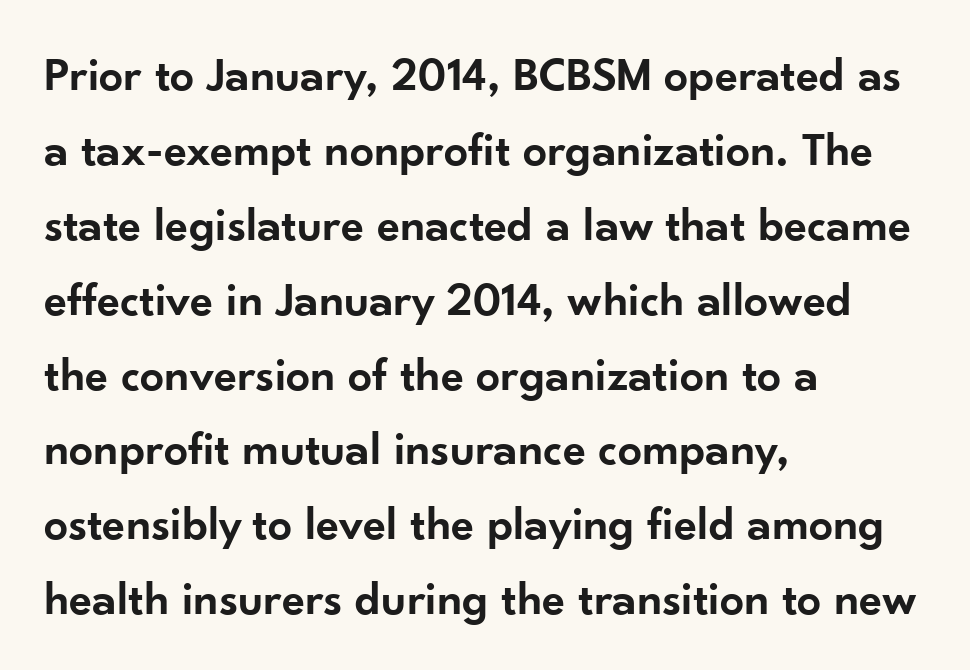
Tracking value appears to be zero — textbook default spacing. The font family rendered here belongs to the sans-serif group. Character widths vary here, with narrow letters taking less room than wide ones. Rows of type keep a routine distance in the vertical direction. Slightly chunky letters — semibold, I'd say, not full bold. Rendered with straight, roman letterforms.
